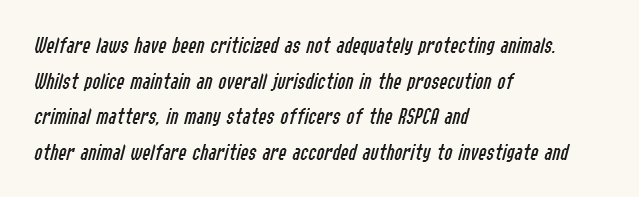
{"italic": "yes", "lean": "right", "slant_degrees": 14, "bold": "no", "underline": "no", "align": "left", "line_spacing": "normal", "line_spacing_ratio": 1.48, "letter_spacing": "normal", "letter_spacing_em": 0.0, "glyph_px": 24}
